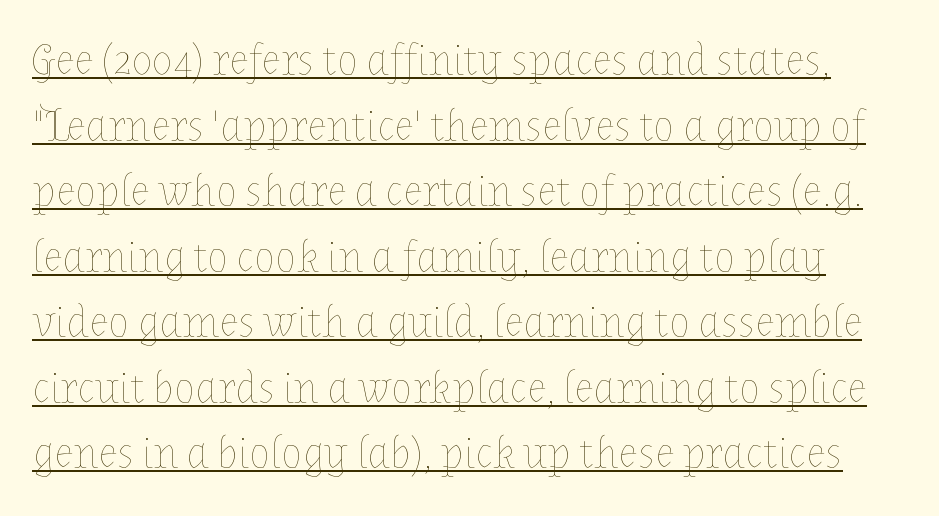
Honestly, the letter spacing is just normal — you wouldn't notice it. Spacing verdict: proportional, widths tailored to each character. If you measured baseline to baseline, you'd find a middling distance. The letters stand upright; this is a roman face. No chunkiness to these letters — they're not bold. Underlining? Definitely there.
